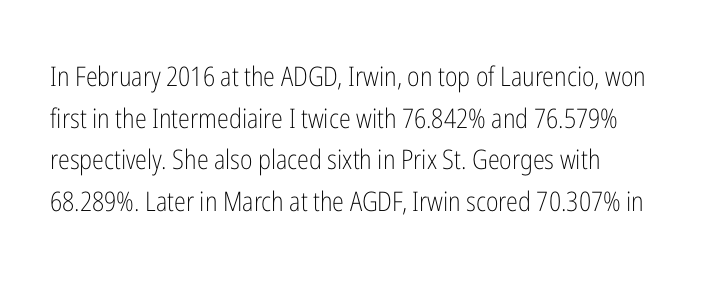
A clean baseline with only descenders dipping below it. In terms of leading, this rendering sits right in the middle. The horizontal fit of the characters is conventional and even. If you drew a line through each stem, it would be perfectly vertical.
